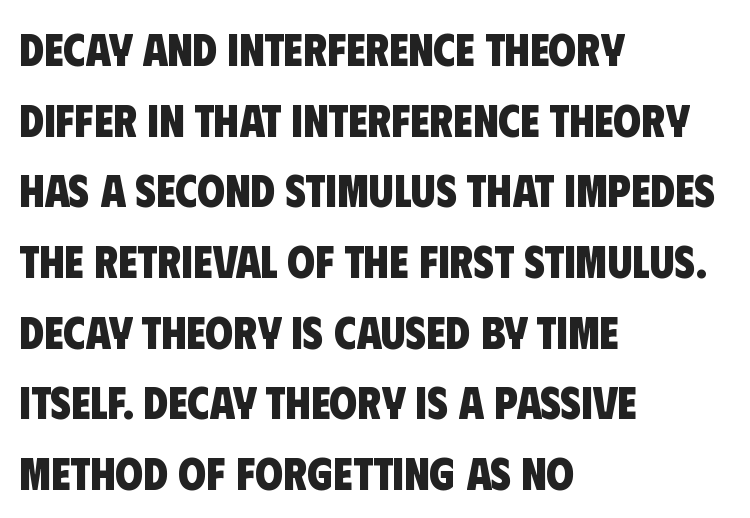
{"serif": "no", "bold": "yes", "weight": "heavy", "width": "condensed", "stroke_contrast": "low", "x_height": "large", "monospaced": "no", "underline": "no", "align": "left", "line_spacing": "normal", "line_spacing_ratio": 1.57, "letter_spacing": "normal", "letter_spacing_em": 0.0, "glyph_px": 45}
